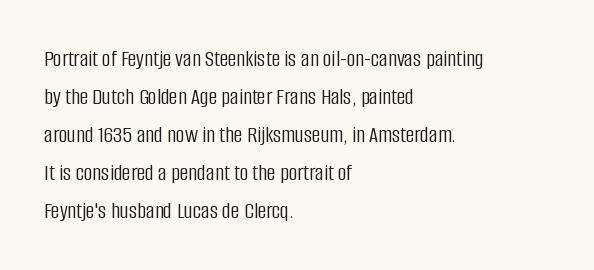
{"italic": "no", "bold": "no", "underline": "no", "align": "left", "line_spacing": "normal", "line_spacing_ratio": 1.58, "letter_spacing": "normal", "letter_spacing_em": 0.0, "glyph_px": 24}
